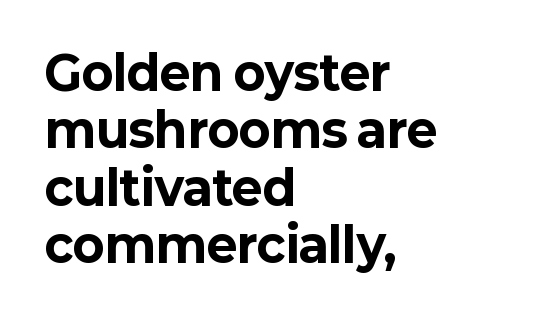
Q: Is the text bold? A: Yes.
Q: Is the text italic (slanted)? A: No, it is upright.
Q: Is the typeface a serif or a sans-serif typeface? A: Sans-serif.
Q: Is the text underlined? A: No.
Q: How is the paragraph aligned? A: Left-aligned.
Q: Is the spacing between letters normal or unusually wide? A: Normal.
Q: Width (condensed, normal, or wide)? A: Normal.
Q: Stroke contrast? A: Low.
Q: x-height? A: Medium.
Q: Monospaced? A: No.
